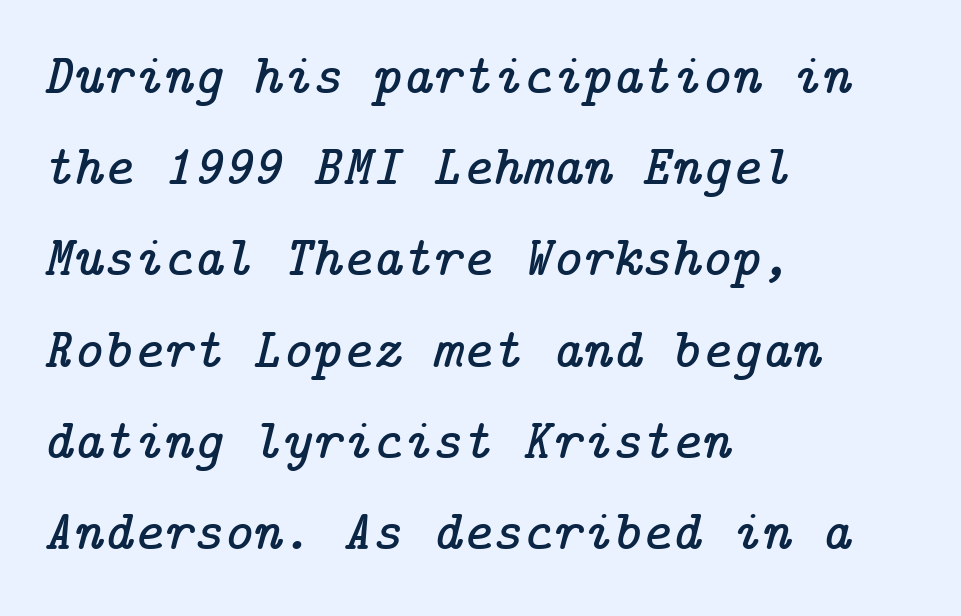
Q: Is the text italic (slanted)? A: Yes, it leans right by about 14 degrees.
Q: Is the typeface a serif or a sans-serif typeface? A: Serif.
Q: Is the text underlined? A: No.
Q: How is the paragraph aligned? A: Left-aligned.
Q: Is the spacing between letters normal or unusually wide? A: Normal.
Q: Is the spacing between lines tight, normal or loose? A: Normal.
Q: Width (condensed, normal, or wide)? A: Normal.
Q: Stroke contrast? A: Low.
Q: x-height? A: Medium.
